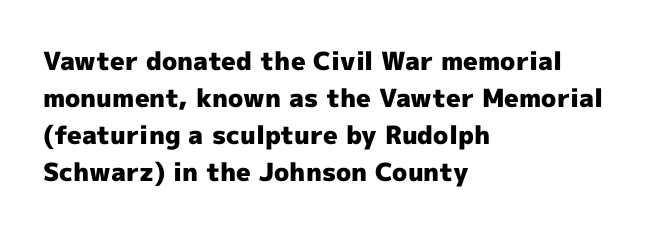
{"italic": "no", "bold": "yes", "underline": "no", "align": "left", "line_spacing": "normal", "line_spacing_ratio": 1.48, "letter_spacing": "normal", "letter_spacing_em": 0.0, "glyph_px": 25}
